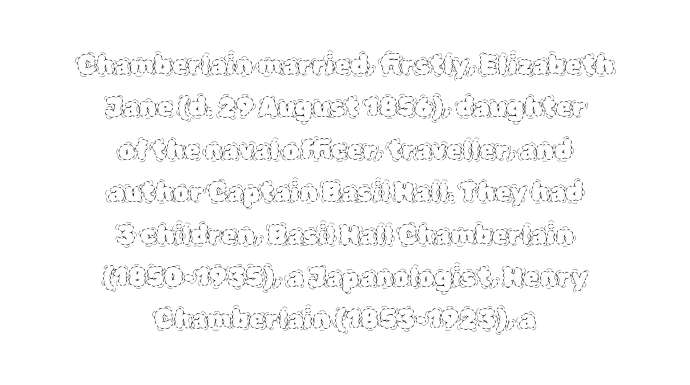
Q: Is the text bold? A: No.
Q: Is the text italic (slanted)? A: No, it is upright.
Q: Is the text underlined? A: No.
Q: How is the paragraph aligned? A: Centered.
Q: Is the spacing between letters normal or unusually wide? A: Normal.
Q: Is the spacing between lines tight, normal or loose? A: Normal.
